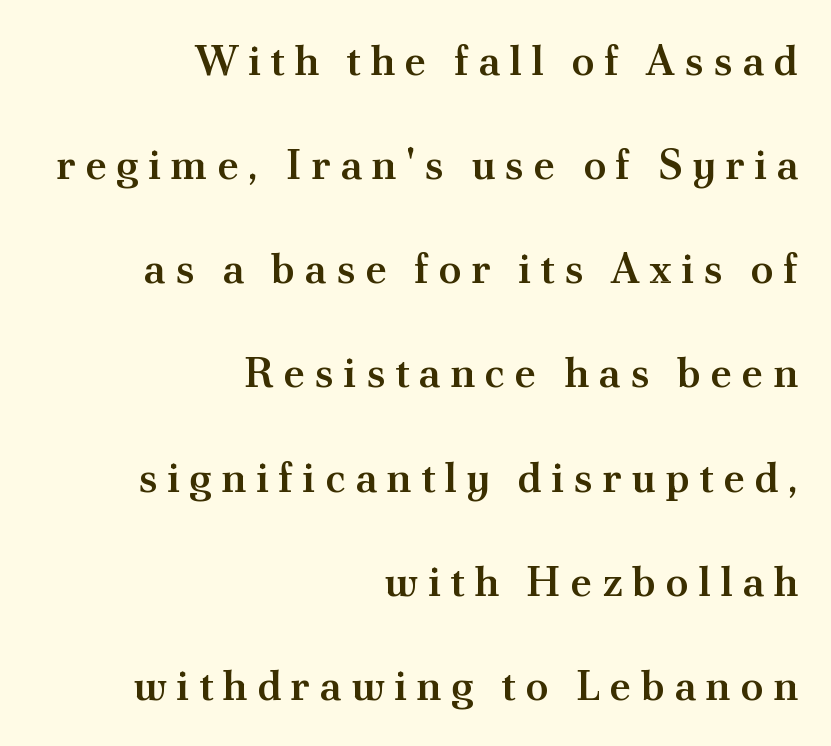
{"serif": "yes", "italic": "no", "bold": "semi", "weight": "semibold", "width": "normal", "stroke_contrast": "medium", "x_height": "small", "monospaced": "no", "underline": "no", "align": "right", "line_spacing": "loose", "line_spacing_ratio": 2.48, "letter_spacing": "wide", "letter_spacing_em": 0.22, "glyph_px": 42}
